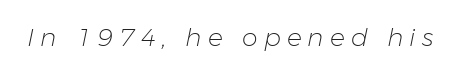
No chunkiness to these letters — they're not bold. Inter-character spacing is expanded well beyond the font's built-in metrics. Words float on clear page, feet unadorned. The font's italic variant was chosen for this text.
